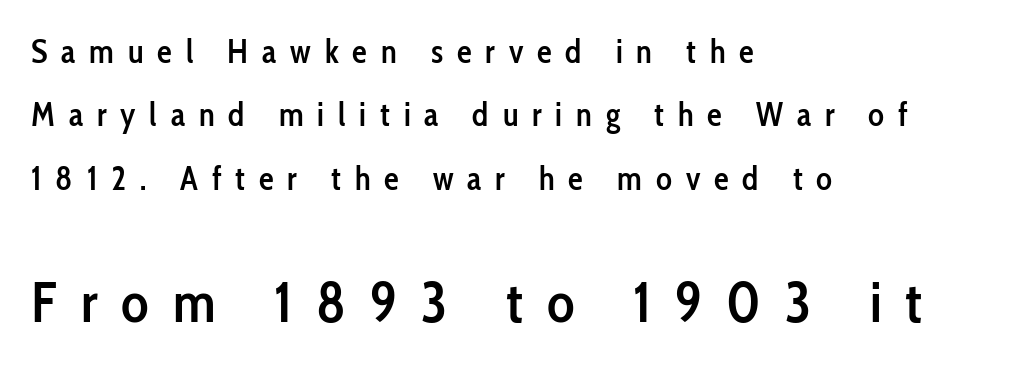
{"serif": "no", "italic": "no", "bold": "semi", "weight": "semibold", "width": "condensed", "stroke_contrast": "low", "x_height": "medium", "monospaced": "no", "underline": "no", "align": "left", "line_spacing": "loose", "line_spacing_ratio": 1.92, "letter_spacing": "wide", "letter_spacing_em": 0.42, "larger_block": "second", "size_ratio": 1.73, "glyph_px": 57}
